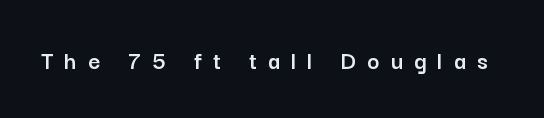
The image shows 26 px text type, upright; set unusually wide letter spacing (+0.43 em), not underlined.
